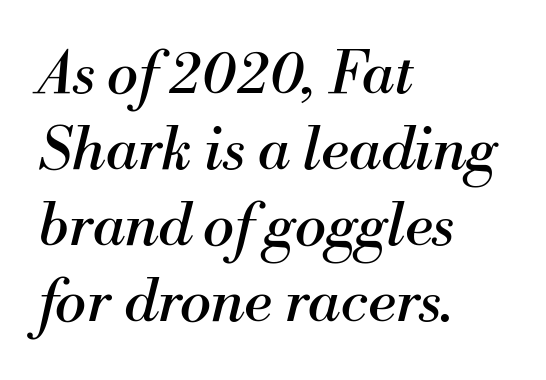
Clear beneath every line of the passage. The passage shown is typed in a proportional face where columns would drift. Rows of type keep a routine distance in the vertical direction. The characters are drawn with everyday or finer stroke widths. An italicized treatment has been applied to the whole sample.
